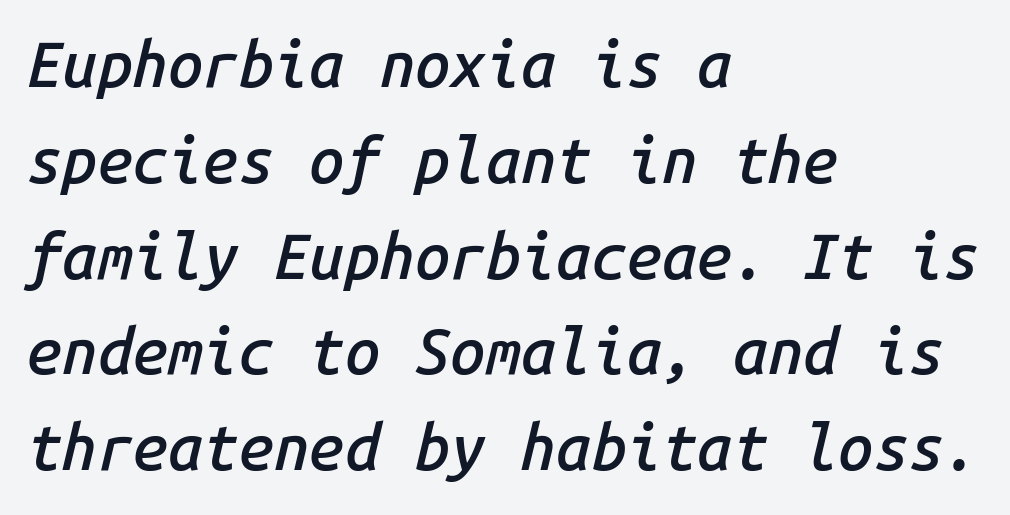
Looking at the ascenders, they clearly lean. Spacing verdict: monospaced, one width for all characters. Leftover space on each line is placed entirely after the last word. How would I describe the line gaps? Plain and ordinary. Slightly chunky letters — semibold, I'd say, not full bold. The words here are not underlined.
